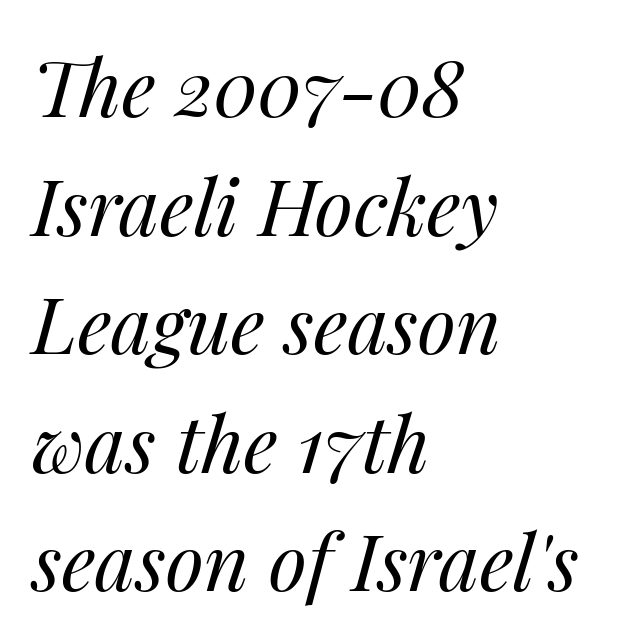
The image shows 78 px regular-weight type, italic (leaning right); set left-aligned, normal line spacing (1.52x), normal letter spacing, not underlined; medium stroke contrast and a medium x-height.
